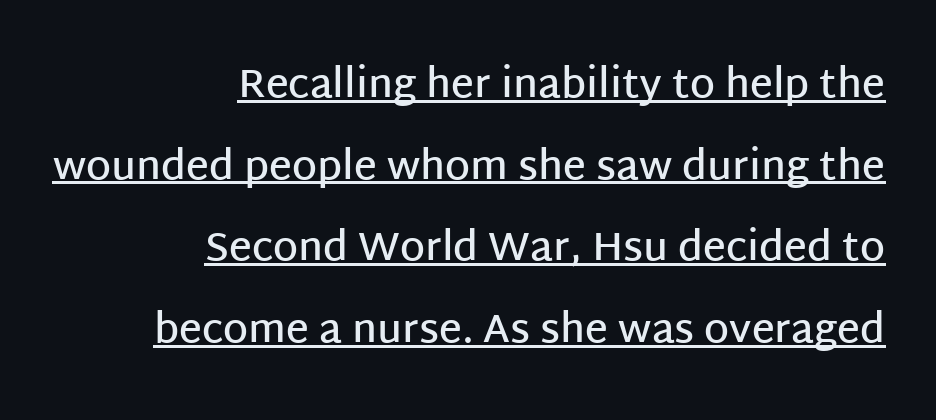
The image shows 40 px semibold sans-serif type, upright; set right-aligned, loose line spacing (2.04x), normal letter spacing, underlined; low stroke contrast and a large x-height.
